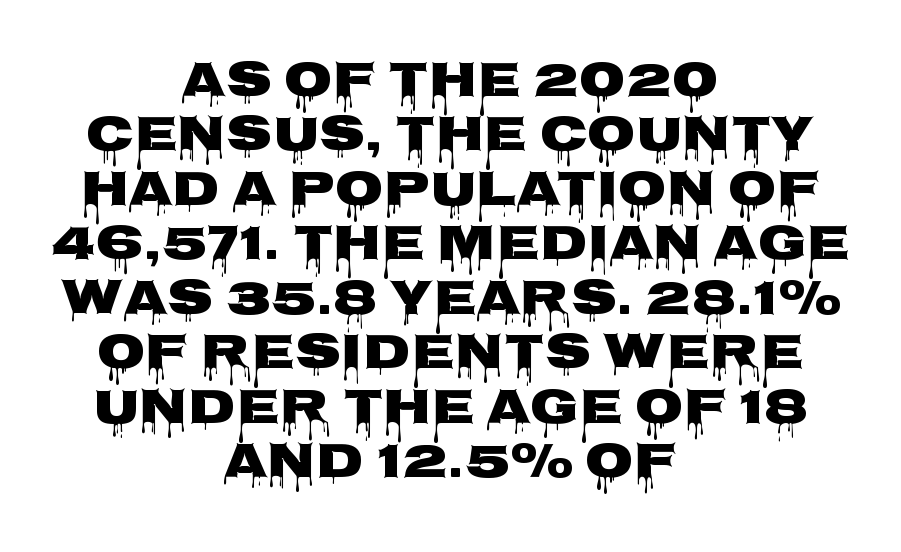
{"serif": "no", "italic": "no", "width": "wide", "stroke_contrast": "low", "x_height": "large", "monospaced": "no", "underline": "no", "align": "center", "line_spacing": "tight", "line_spacing_ratio": 1.09, "letter_spacing": "normal", "letter_spacing_em": 0.0, "glyph_px": 50}
